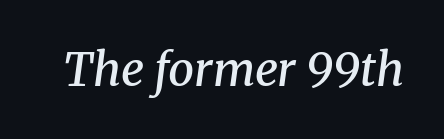
{"serif": "yes", "italic": "yes", "lean": "right", "slant_degrees": 8, "bold": "semi", "weight": "semibold", "width": "normal", "stroke_contrast": "medium", "x_height": "medium", "monospaced": "no", "underline": "no", "letter_spacing": "normal", "letter_spacing_em": 0.0, "glyph_px": 46}
